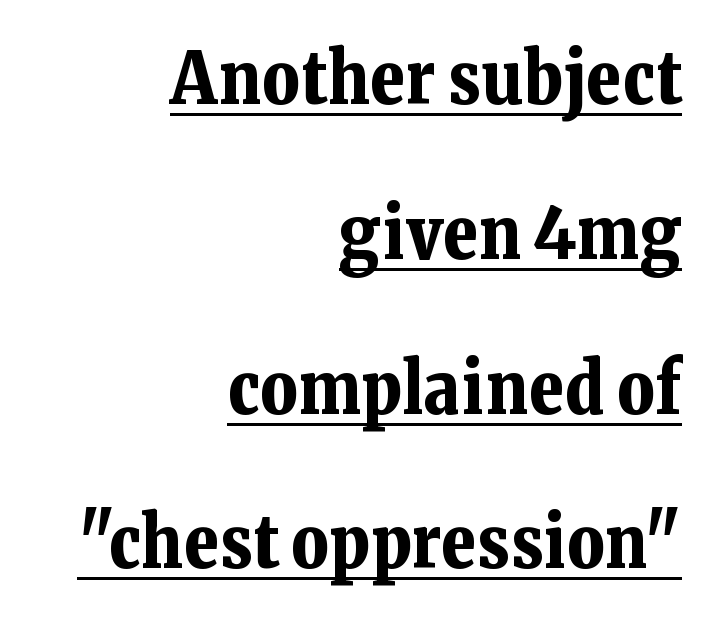
The characters display serif detailing at their extremities. Posture: vertical. All the whitespace from short lines collects on the left. Students, note that the glyphs here touch the page at normal intervals. The face used here is proportionally spaced, like ordinary book or web type. This rendering features underlined lettering.
